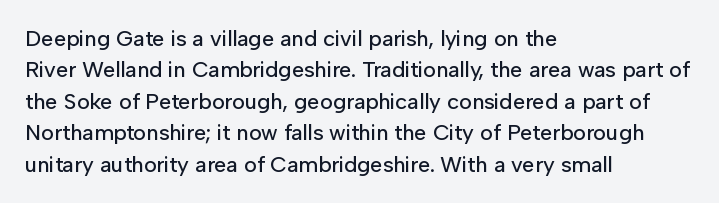
Quick note: underline off. Interline gaps are of average width in this sample. Notice how the stems are strictly vertical — no italics here. How are the letters spaced? Ordinarily, with no added tracking. The lines are quadded left.
